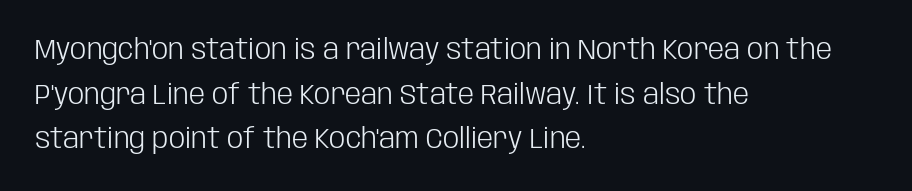
{"serif": "no", "italic": "no", "bold": "no", "weight": "light", "width": "condensed", "stroke_contrast": "low", "x_height": "large", "monospaced": "no", "underline": "no", "align": "left", "line_spacing": "normal", "line_spacing_ratio": 1.54, "letter_spacing": "normal", "letter_spacing_em": 0.0, "glyph_px": 29}
